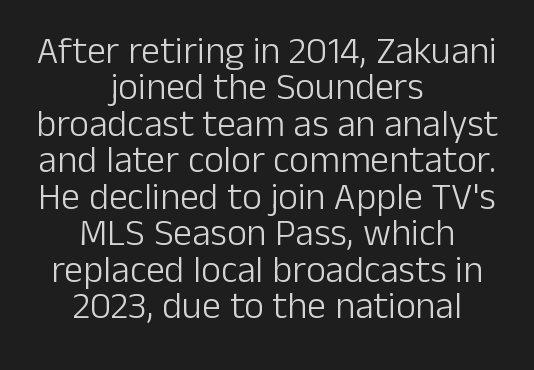
The image shows 38 px light sans-serif type, upright; set centered, tight line spacing (0.96x), normal letter spacing, not underlined; low stroke contrast and a medium x-height.
